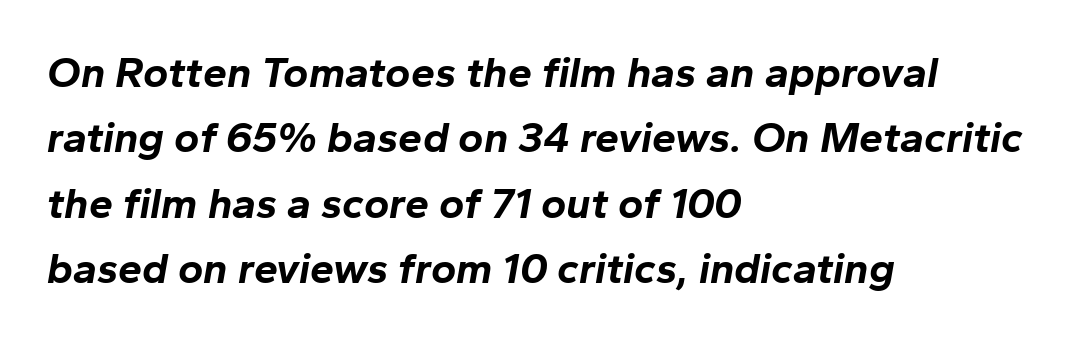
Horizontally, the lines are justified to the leading edge only. Honestly, the row spacing looks completely unremarkable. You could call the tracking neutral — neither tight nor loose. Looks like regular typesetting: each glyph gets only the width it needs. The specimen reads as italic at a glance.
